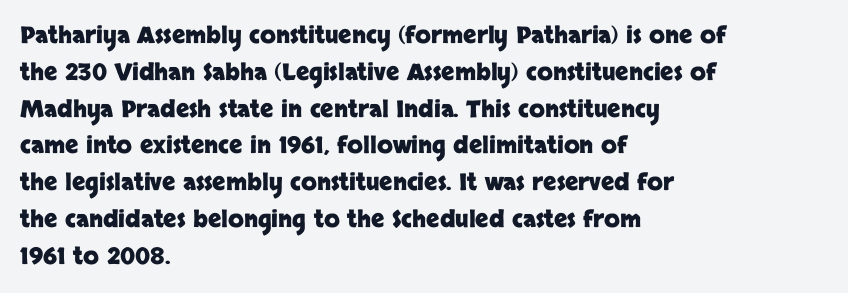
{"italic": "no", "bold": "yes", "underline": "no", "align": "left", "line_spacing": "normal", "line_spacing_ratio": 1.6, "letter_spacing": "normal", "letter_spacing_em": 0.0, "glyph_px": 23}
